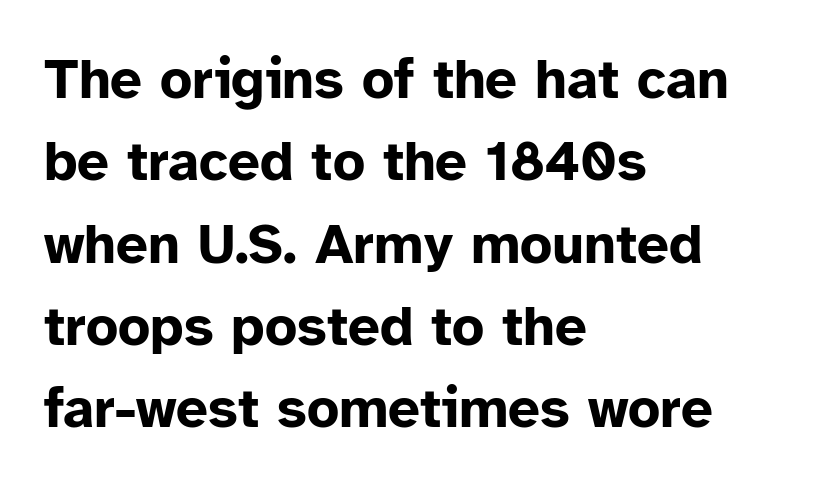
The image shows 56 px bold sans-serif type, upright; set left-aligned, normal line spacing (1.47x), normal letter spacing, not underlined; low stroke contrast and a medium x-height.
